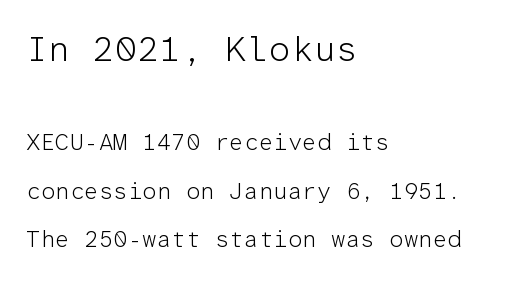
No word sits above an underline. You could count columns in this text — the font is strictly monospaced. Stroke thickness stays within the range of a standard reading face or lighter. Note: no serifs on the glyphs.
